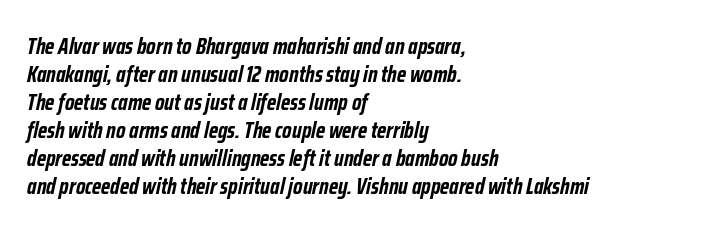
Caption: bold face, heavy strokes. Quick note: italic. The area under the type is left untouched. These lines stack with their left ends in a neat column. This sample uses plain, unmodified letter spacing.
